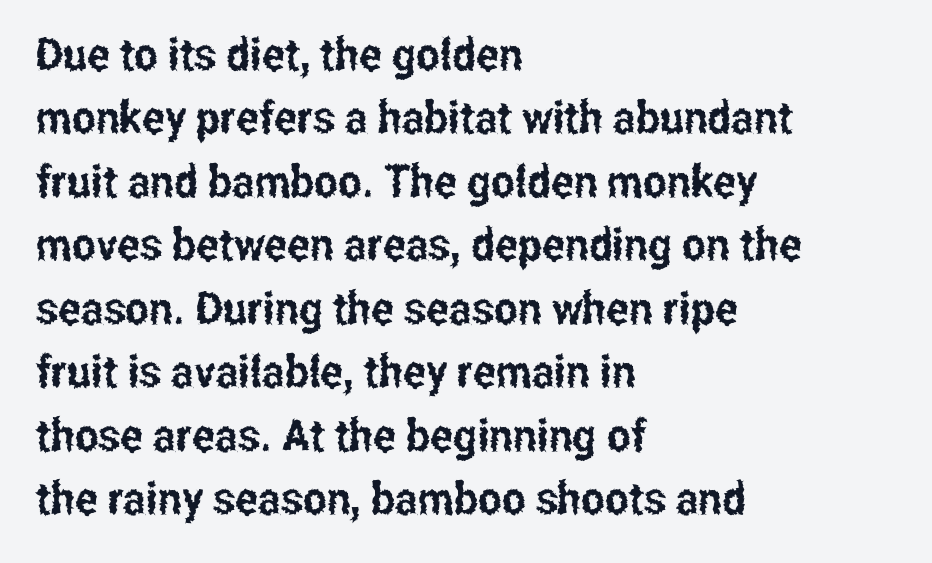
Which margin do the lines hug? The left one — the right edge is uneven. Only glyphs here, with clear space below each row. The font family rendered here belongs to the sans-serif group. Does the lettering tilt? It doesn't — this is upright. Leading matches the norm, producing a regular column.
